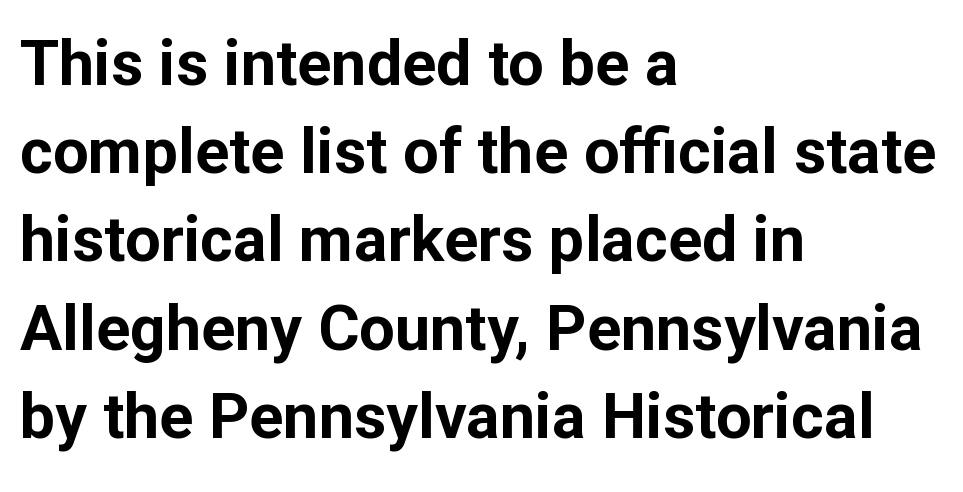
Q: Is the text bold? A: Yes.
Q: Is the text italic (slanted)? A: No, it is upright.
Q: Is the typeface a serif or a sans-serif typeface? A: Sans-serif.
Q: Is the text underlined? A: No.
Q: How is the paragraph aligned? A: Left-aligned.
Q: Is the spacing between letters normal or unusually wide? A: Normal.
Q: Is the spacing between lines tight, normal or loose? A: Normal.
Q: Width (condensed, normal, or wide)? A: Normal.
Q: Stroke contrast? A: Low.
Q: x-height? A: Medium.
Q: Monospaced? A: No.
